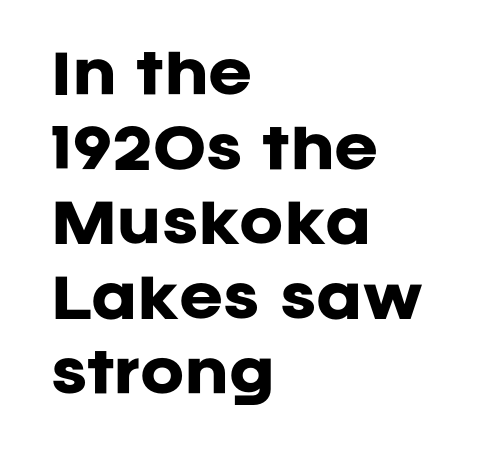
{"serif": "no", "italic": "no", "bold": "yes", "weight": "heavy", "width": "normal", "stroke_contrast": "low", "x_height": "large", "monospaced": "no", "underline": "no", "align": "left", "line_spacing": "normal", "line_spacing_ratio": 1.41, "letter_spacing": "normal", "letter_spacing_em": 0.0, "glyph_px": 53}
